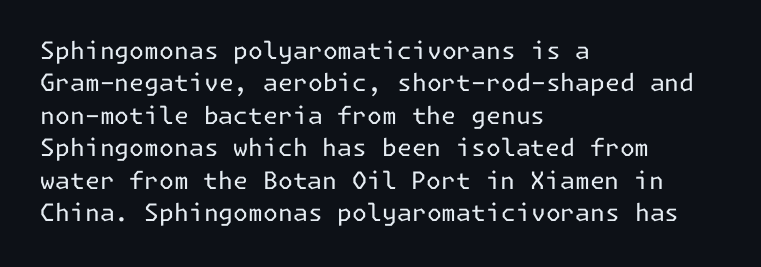
The typesetter chose a ragged-right arrangement here. In terms of letterspacing, this is plain default setting. Descenders hang freely into open space. A typesetter would call this leading conventional body-copy spacing. Stems and bowls with no extra thickness — not bold.
